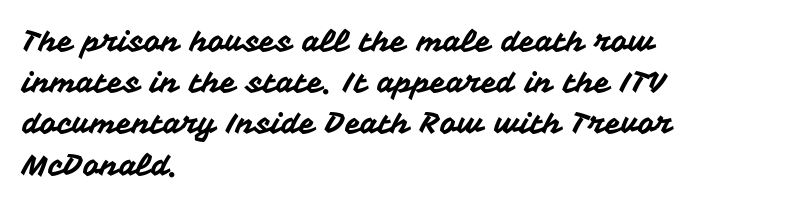
The image shows 29 px sans-serif type; set left-aligned, normal line spacing (1.42x), normal letter spacing, not underlined; medium stroke contrast and a medium x-height.
